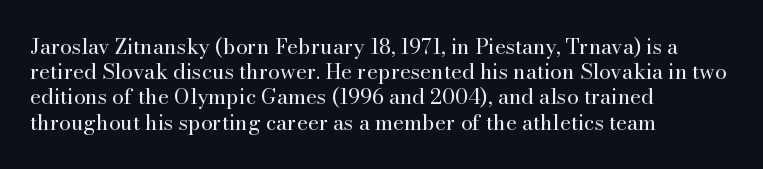
Q: Is the text bold? A: No.
Q: Is the text italic (slanted)? A: No, it is upright.
Q: Is the text underlined? A: No.
Q: How is the paragraph aligned? A: Left-aligned.
Q: Is the spacing between letters normal or unusually wide? A: Normal.
